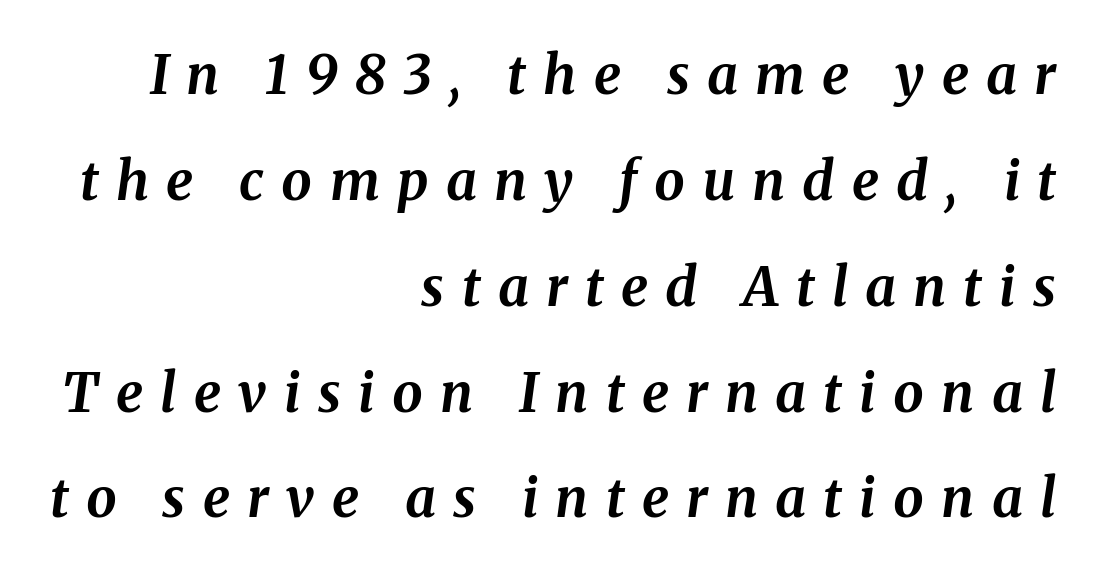
The image shows 54 px bold type, italic (leaning right); set right-aligned, loose line spacing (1.96x), unusually wide letter spacing (+0.32 em), not underlined; medium stroke contrast and a medium x-height.
